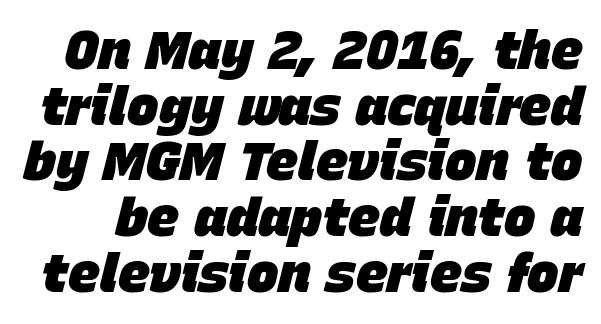
{"italic": "yes", "lean": "right", "slant_degrees": 15, "bold": "yes", "weight": "heavy", "width": "normal", "stroke_contrast": "low", "x_height": "large", "monospaced": "no", "underline": "no", "line_spacing": "tight", "line_spacing_ratio": 1.05, "letter_spacing": "normal", "letter_spacing_em": 0.0, "glyph_px": 53}
